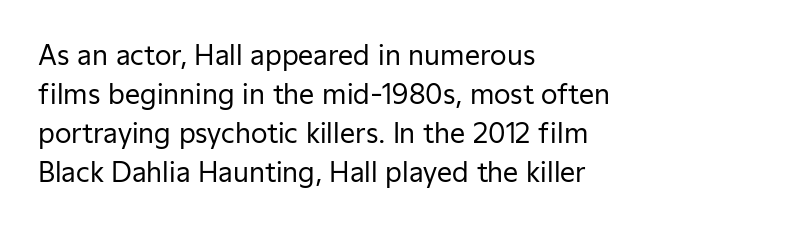
The image shows 27 px text type, upright; set left-aligned, normal line spacing (1.45x), normal letter spacing, not underlined.
